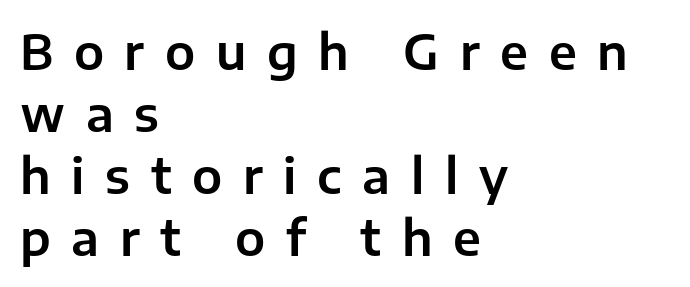
The image shows 48 px sans-serif type, upright; set left-aligned, normal line spacing (1.29x), unusually wide letter spacing (+0.43 em), not underlined; low stroke contrast and a medium x-height.
